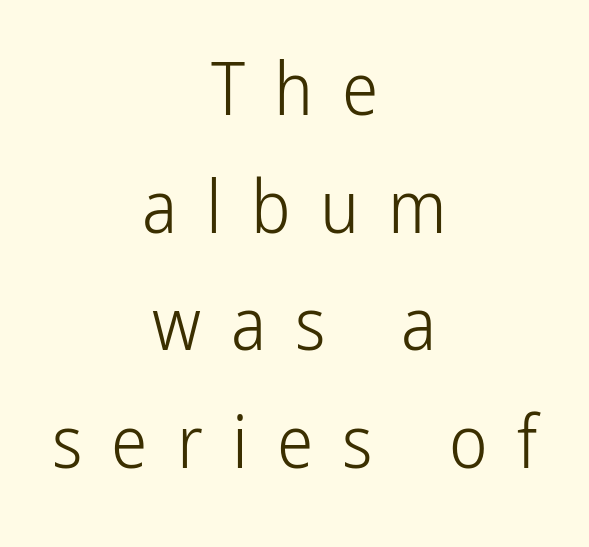
Ordinary non-slanted type is in use. Unbolded letterforms with no extra heft. Display-style spreading of the glyphs; the letterfit is very open. These lines are centered, leaving both edges ragged. Type without underlining.
